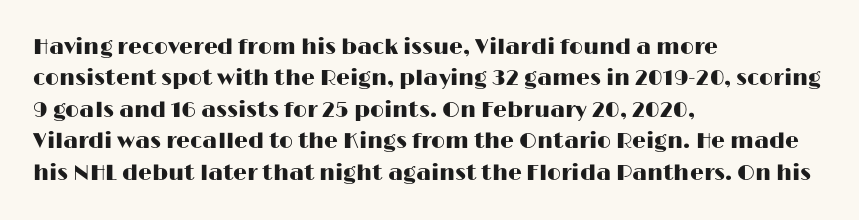
Quick note: underline off. Interline gaps are of average width in this sample. Notice how the stems are strictly vertical — no italics here. How are the letters spaced? Ordinarily, with no added tracking. The lines are quadded left.
